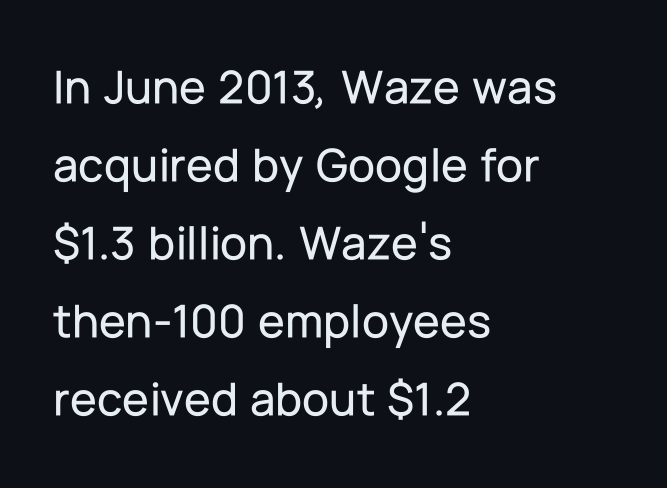
Q: Is the text italic (slanted)? A: No, it is upright.
Q: Is the typeface a serif or a sans-serif typeface? A: Sans-serif.
Q: Is the text underlined? A: No.
Q: How is the paragraph aligned? A: Left-aligned.
Q: Is the spacing between letters normal or unusually wide? A: Normal.
Q: Is the spacing between lines tight, normal or loose? A: Normal.
Q: Width (condensed, normal, or wide)? A: Normal.
Q: Stroke contrast? A: Low.
Q: x-height? A: Medium.
Q: Monospaced? A: No.
